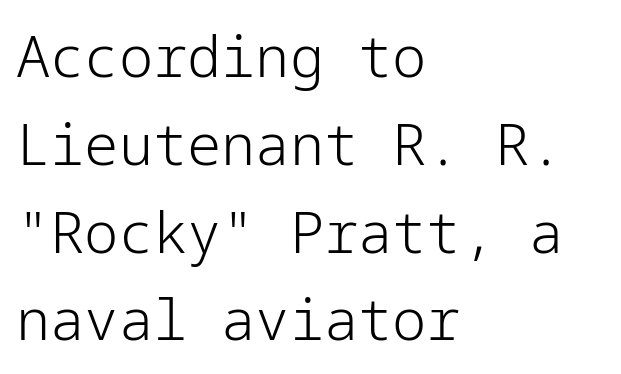
The image shows 57 px light sans-serif type, upright; set left-aligned, normal line spacing (1.54x), normal letter spacing, not underlined; low stroke contrast and a medium x-height.
